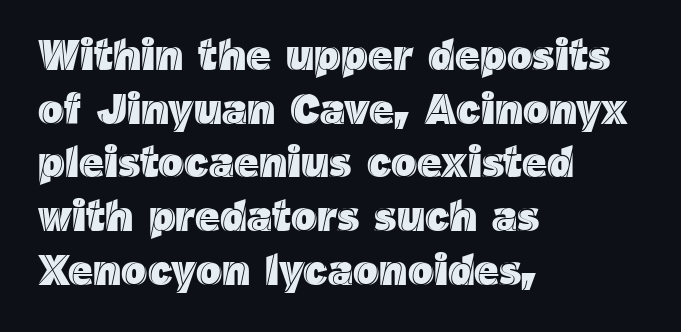
The image shows 43 px text type, upright; set left-aligned, normal line spacing (1.25x), normal letter spacing, not underlined; a medium x-height.
